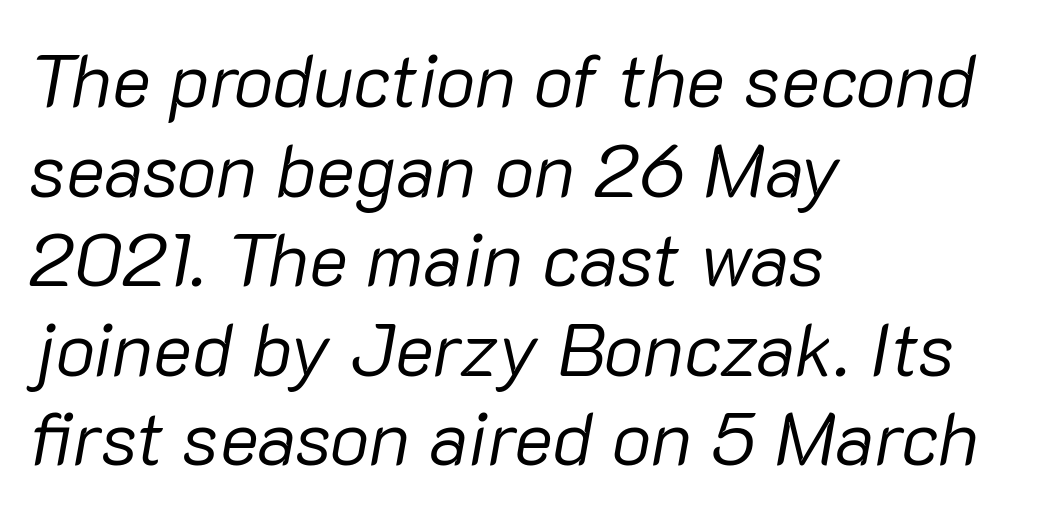
Each line starts at the same left margin while the right side varies. A typesetter would mark this as italic. No extra tracking has been applied to these lines. The weight would be labelled regular, book, light, or lighter still. No word sits above an underline.
